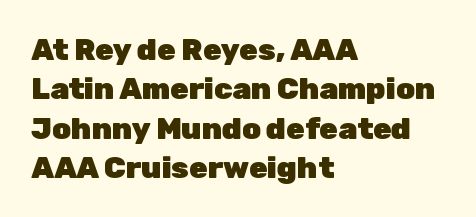
Between one letter and the next there's only the usual sliver of space. The lines sit at an ordinary, default distance from one another. Is the block centered? No — it sits flush against the left margin. Tall strokes in this sample are plumb rather than angled. The strip under each line holds only bare page. This sample has the flowing, uneven cadence of proportional lettering.
